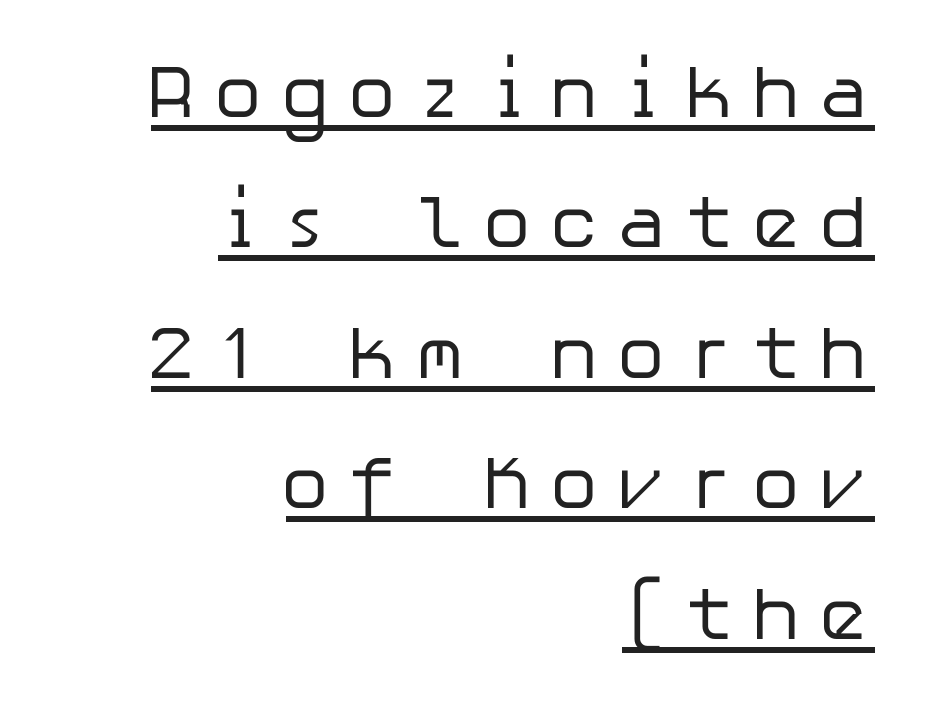
Q: Is the text bold? A: No.
Q: Is the text italic (slanted)? A: No, it is upright.
Q: Is the typeface a serif or a sans-serif typeface? A: Sans-serif.
Q: Is the text underlined? A: Yes.
Q: How is the paragraph aligned? A: Right-aligned.
Q: Is the spacing between letters normal or unusually wide? A: Unusually wide.
Q: Width (condensed, normal, or wide)? A: Normal.
Q: Stroke contrast? A: Low.
Q: x-height? A: Medium.
